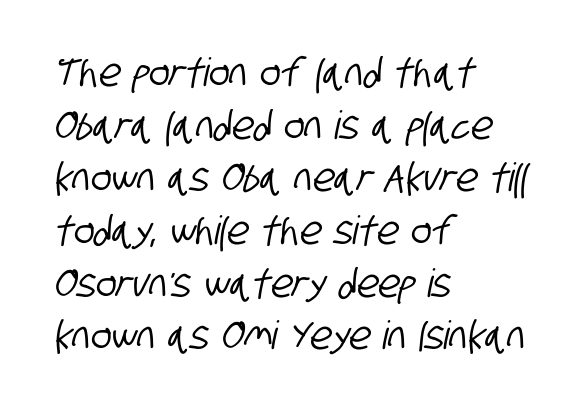
The image shows 39 px condensed sans-serif type; set left-aligned, normal line spacing (1.35x), normal letter spacing, not underlined; low stroke contrast and a large x-height.
